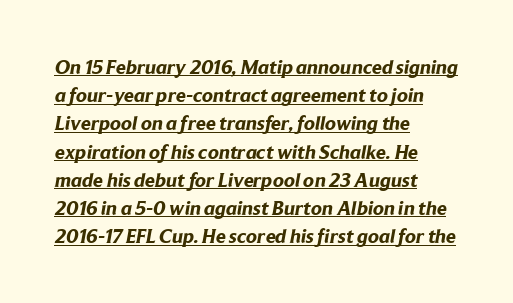
The image shows 20 px bold type; set left-aligned, normal line spacing (1.41x), normal letter spacing, underlined.
